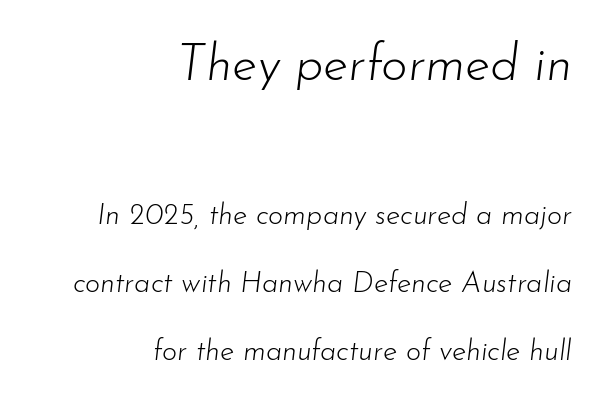
{"italic": "yes", "lean": "right", "slant_degrees": 7, "bold": "no", "weight": "light", "width": "normal", "stroke_contrast": "low", "x_height": "small", "monospaced": "no", "underline": "no", "align": "right", "line_spacing": "loose", "line_spacing_ratio": 2.35, "letter_spacing": "normal", "letter_spacing_em": 0.0, "larger_block": "first", "size_ratio": 1.76, "glyph_px": 51}
